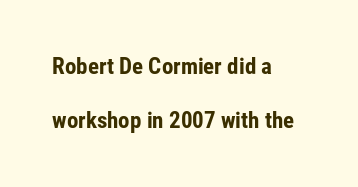
{"italic": "no", "bold": "yes", "underline": "no", "align": "left", "line_spacing": "loose", "line_spacing_ratio": 2.35, "letter_spacing": "normal", "letter_spacing_em": 0.0, "glyph_px": 23}
